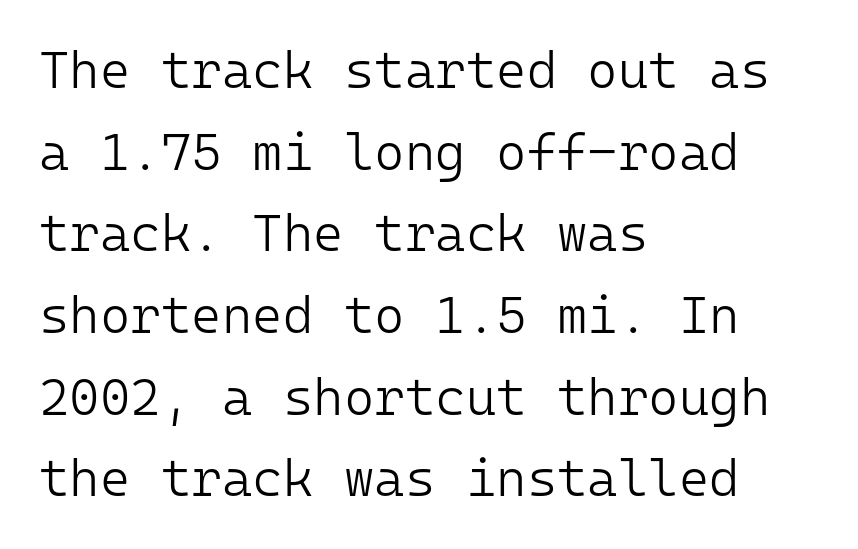
The image shows 52 px light sans-serif type, upright, monospaced; set left-aligned, normal line spacing (1.57x), normal letter spacing, not underlined; low stroke contrast and a medium x-height.
